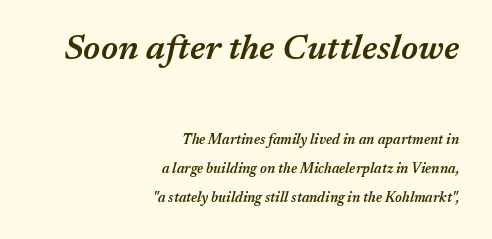
A typesetter would call this zero additional tracking. It's the slanting kind of type. The space between consecutive lines is lavish. I'd describe the lettering as semibold — firm but not a full bold. The space beneath each line is pristine and unruled.
